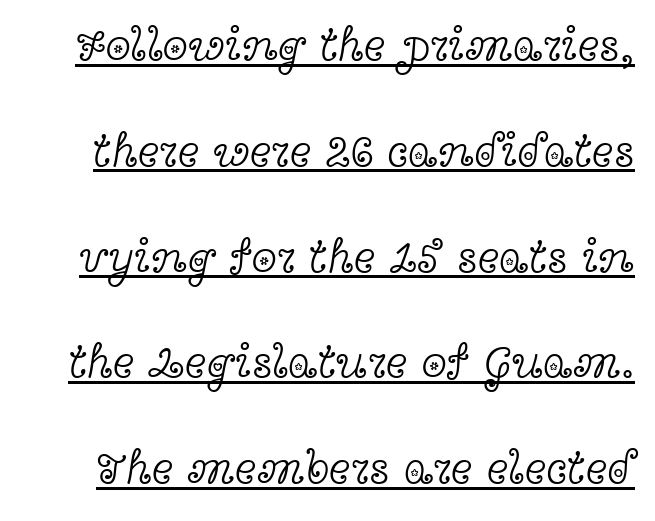
The letters sit at their default tracking, neither squeezed nor spread. Does the leading feel generous? Absolutely, it's lavish. Do the characters align in a grid? No, the font is proportional. Typographically, this falls in the serif category.
